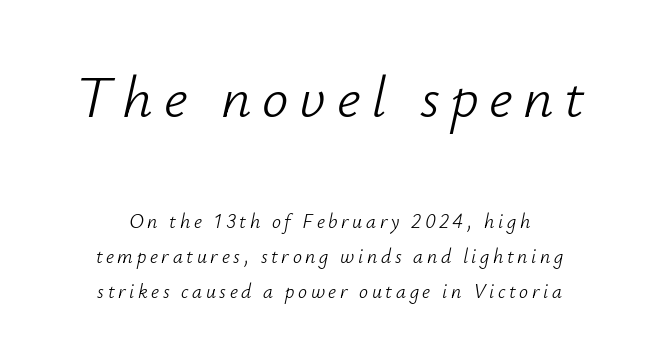
Q: Is the text bold? A: No.
Q: Is the text italic (slanted)? A: Yes, it leans right by about 12 degrees.
Q: Is the text underlined? A: No.
Q: How is the paragraph aligned? A: Centered.
Q: Which block of text is set in a larger size, the first (top) or the second (bottom)? A: The first (top) one.
Q: Width (condensed, normal, or wide)? A: Normal.
Q: Stroke contrast? A: Low.
Q: x-height? A: Small.
Q: Monospaced? A: No.
